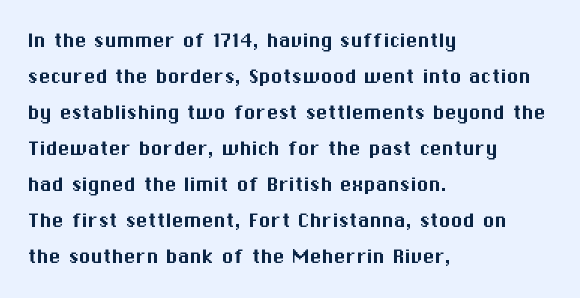
Q: Is the text italic (slanted)? A: No, it is upright.
Q: Is the text underlined? A: No.
Q: How is the paragraph aligned? A: Left-aligned.
Q: Is the spacing between letters normal or unusually wide? A: Normal.
Q: Is the spacing between lines tight, normal or loose? A: Normal.
